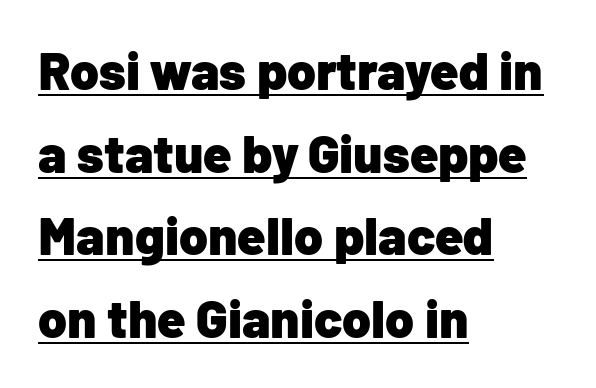
The image shows 52 px heavy sans-serif type, upright; set left-aligned, normal line spacing (1.59x), normal letter spacing, underlined; low stroke contrast and a medium x-height.
